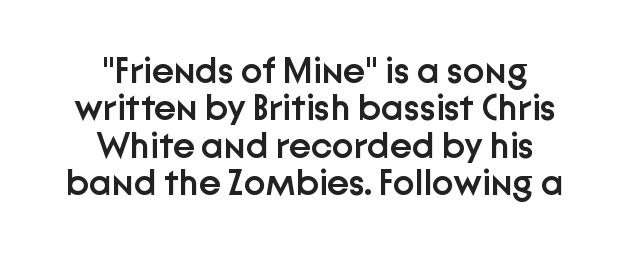
Q: Is the text bold? A: Semi-bold.
Q: Is the text italic (slanted)? A: No, it is upright.
Q: Is the typeface a serif or a sans-serif typeface? A: Sans-serif.
Q: Is the text underlined? A: No.
Q: How is the paragraph aligned? A: Centered.
Q: Is the spacing between letters normal or unusually wide? A: Normal.
Q: Is the spacing between lines tight, normal or loose? A: Tight.
Q: Width (condensed, normal, or wide)? A: Normal.
Q: Stroke contrast? A: Low.
Q: x-height? A: Medium.
Q: Monospaced? A: No.
